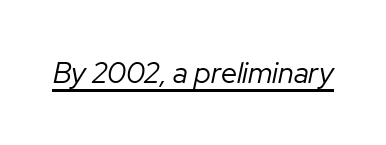
Glyph-to-glyph distance matches everyday printed text. These glyphs show unthickened strokes, regular width or finer. You can tell it's italic because the verticals aren't actually vertical. Note the varied advance widths — an 'i' is clearly narrower than an 'm'.
